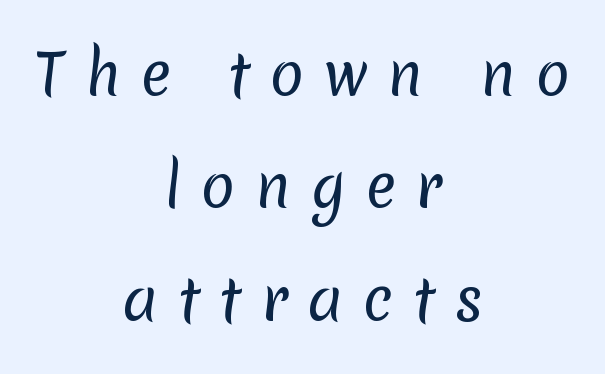
The image shows 57 px regular-weight sans-serif type; set centered, loose line spacing (1.97x), unusually wide letter spacing (+0.34 em), not underlined; low stroke contrast and a medium x-height.
